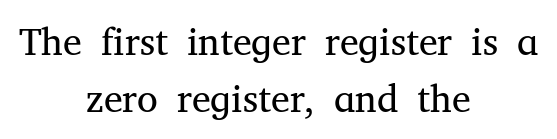
The image shows 38 px regular-weight serif type, upright; set centered, normal line spacing (1.51x), normal letter spacing, not underlined; medium stroke contrast and a medium x-height.
